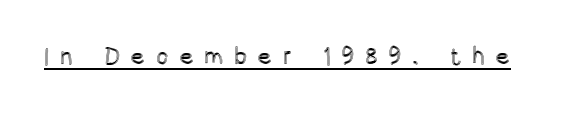
This is roman type, the default non-slanted kind. The gaps between neighbouring characters are conspicuously large. Underlined type.
